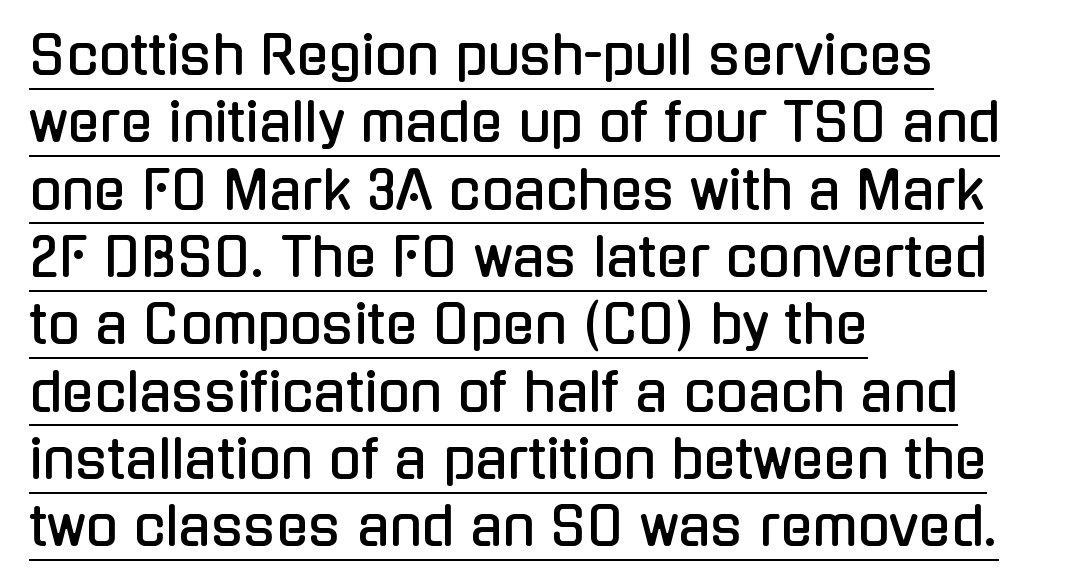
{"serif": "no", "italic": "no", "width": "condensed", "stroke_contrast": "low", "x_height": "medium", "monospaced": "no", "underline": "yes", "align": "left", "line_spacing": "normal", "line_spacing_ratio": 1.27, "letter_spacing": "normal", "letter_spacing_em": 0.0, "glyph_px": 53}
